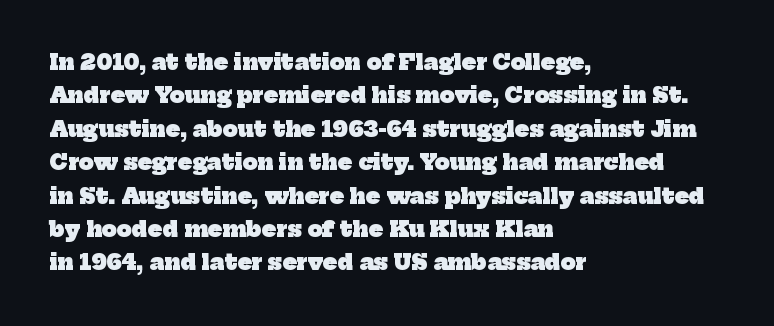
{"bold": "yes", "underline": "no", "align": "left", "line_spacing": "normal", "line_spacing_ratio": 1.59, "letter_spacing": "normal", "letter_spacing_em": 0.0, "glyph_px": 21}
